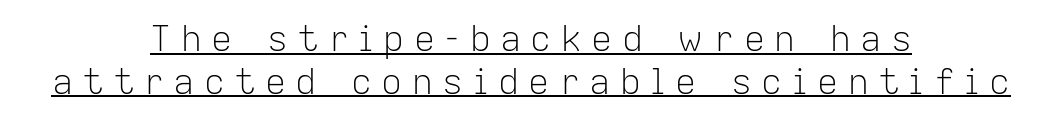
The image shows 35 px light sans-serif type, upright; set centered, line spacing 1.22x, unusually wide letter spacing (+0.27 em), underlined; low stroke contrast and a medium x-height.
